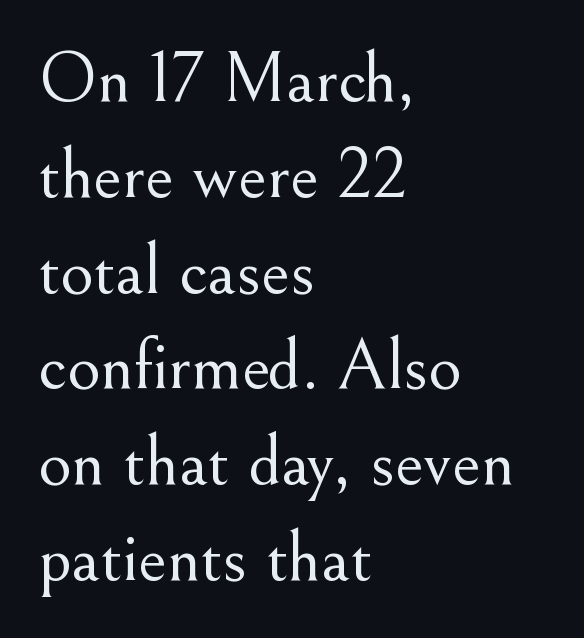
Q: Is the text bold? A: No.
Q: Is the text italic (slanted)? A: No, it is upright.
Q: Is the typeface a serif or a sans-serif typeface? A: Serif.
Q: Is the text underlined? A: No.
Q: How is the paragraph aligned? A: Left-aligned.
Q: Is the spacing between letters normal or unusually wide? A: Normal.
Q: Is the spacing between lines tight, normal or loose? A: Normal.
Q: Width (condensed, normal, or wide)? A: Normal.
Q: Stroke contrast? A: Medium.
Q: x-height? A: Small.
Q: Monospaced? A: No.
